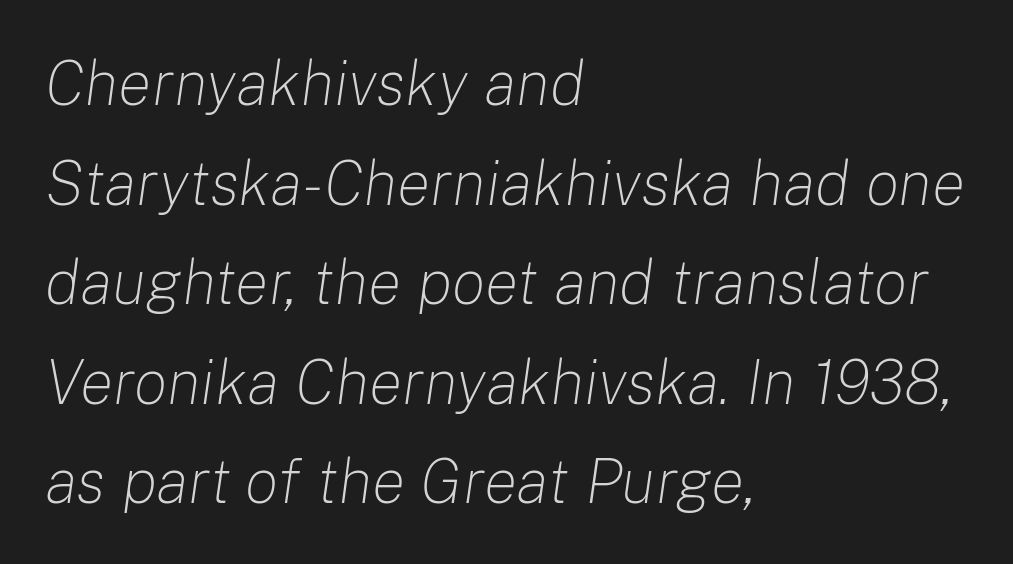
{"italic": "yes", "lean": "right", "slant_degrees": 8, "bold": "no", "weight": "light", "width": "normal", "stroke_contrast": "low", "x_height": "medium", "monospaced": "no", "underline": "no", "align": "left", "line_spacing": "normal", "line_spacing_ratio": 1.58, "letter_spacing": "normal", "letter_spacing_em": 0.0, "glyph_px": 63}
